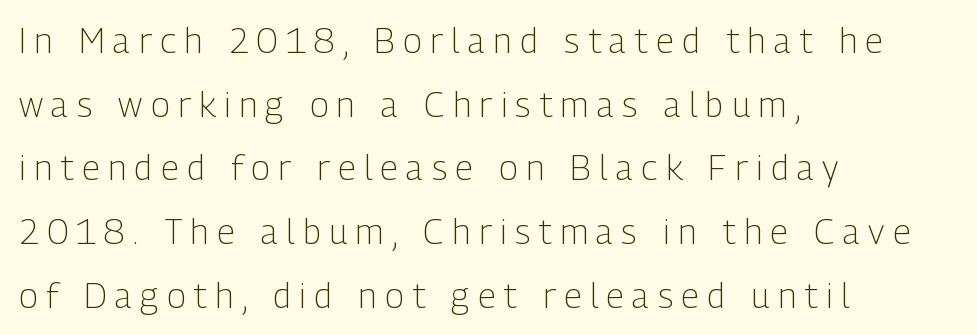
The image shows 35 px light, condensed sans-serif type, upright; set left-aligned, line spacing 1.82x, unusually wide letter spacing (+0.24 em), not underlined; low stroke contrast and a medium x-height.
